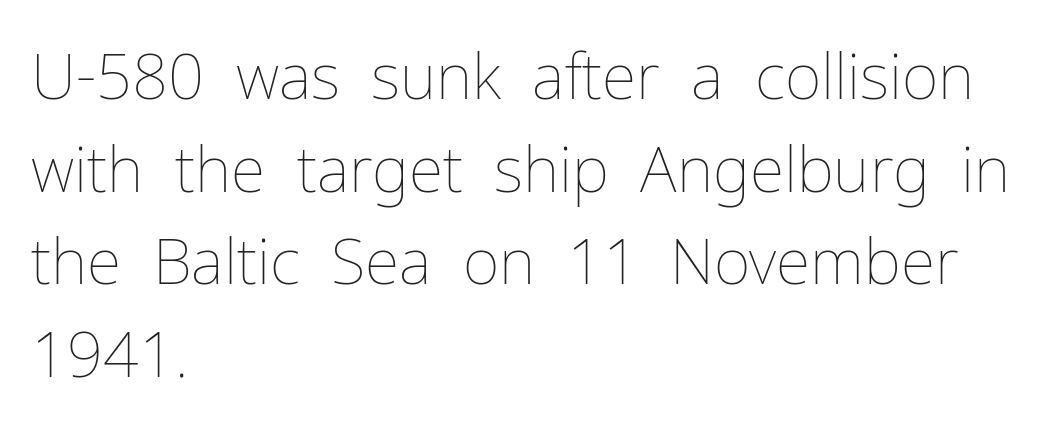
Q: Is the text bold? A: No.
Q: Is the text italic (slanted)? A: No, it is upright.
Q: Is the text underlined? A: No.
Q: How is the paragraph aligned? A: Left-aligned.
Q: Is the spacing between letters normal or unusually wide? A: Normal.
Q: Is the spacing between lines tight, normal or loose? A: Normal.
Q: Width (condensed, normal, or wide)? A: Normal.
Q: Stroke contrast? A: Low.
Q: x-height? A: Medium.
Q: Monospaced? A: No.
